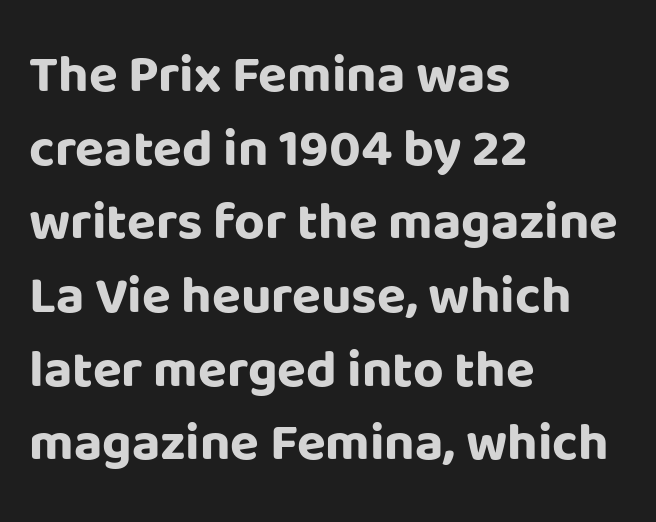
{"serif": "no", "italic": "no", "bold": "yes", "weight": "bold", "width": "normal", "stroke_contrast": "low", "x_height": "large", "monospaced": "no", "underline": "no", "align": "left", "line_spacing": "normal", "line_spacing_ratio": 1.39, "letter_spacing": "normal", "letter_spacing_em": 0.0, "glyph_px": 53}
